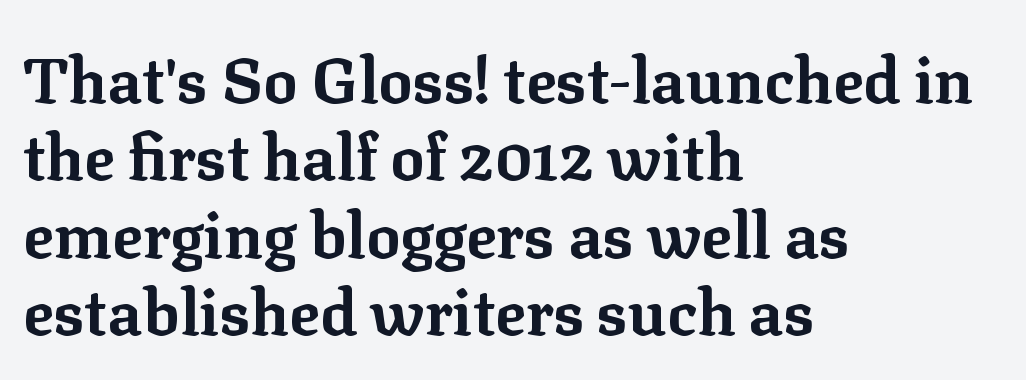
Q: Is the text bold? A: Yes.
Q: Is the text italic (slanted)? A: No, it is upright.
Q: Is the typeface a serif or a sans-serif typeface? A: Serif.
Q: Is the text underlined? A: No.
Q: How is the paragraph aligned? A: Left-aligned.
Q: Is the spacing between letters normal or unusually wide? A: Normal.
Q: Width (condensed, normal, or wide)? A: Normal.
Q: Stroke contrast? A: Low.
Q: x-height? A: Medium.
Q: Monospaced? A: No.
